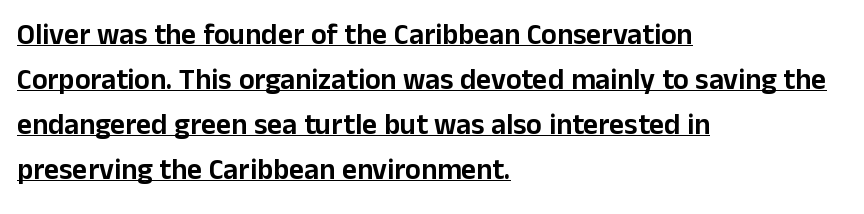
The horizontal fit of the characters is conventional and even. The type family on display is of the sans-serif kind. Each letter keeps its own natural width here, so spacing adapts to shape. Each line of the rendering has a horizontal stroke beneath the glyphs.
